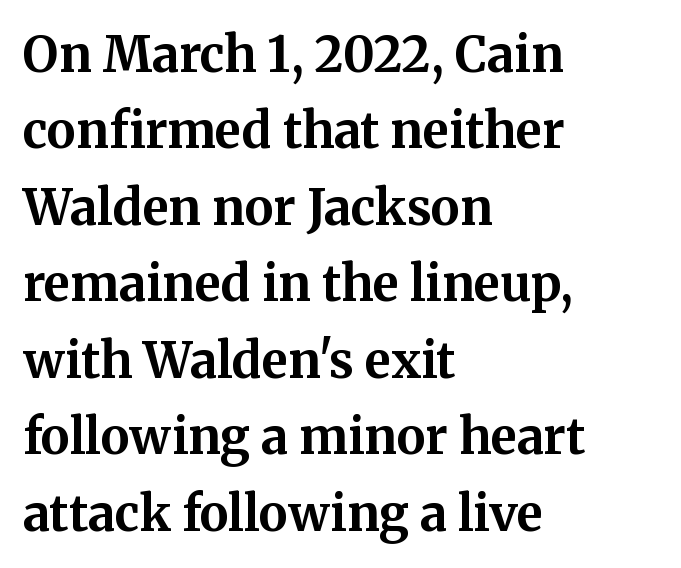
The image shows 49 px bold serif type, upright; set left-aligned, normal line spacing (1.56x), normal letter spacing, not underlined; medium stroke contrast and a medium x-height.
